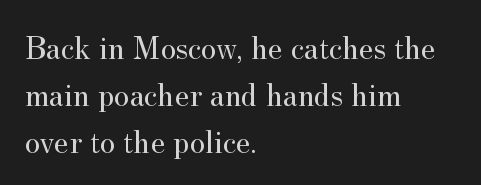
This sample uses a serif face. Any mark beneath the type? The region is blank. Varying glyph widths throughout — classic text-font behaviour. Heaviness? Minimal to ordinary, like unemphasized prose. If you measured baseline to baseline, you'd find a middling distance.
